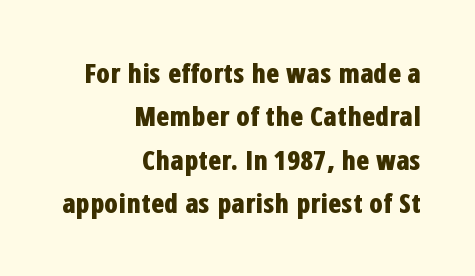
{"italic": "no", "bold": "yes", "underline": "no", "align": "right", "line_spacing": "normal", "line_spacing_ratio": 1.61, "letter_spacing": "normal", "letter_spacing_em": 0.0, "glyph_px": 27}
